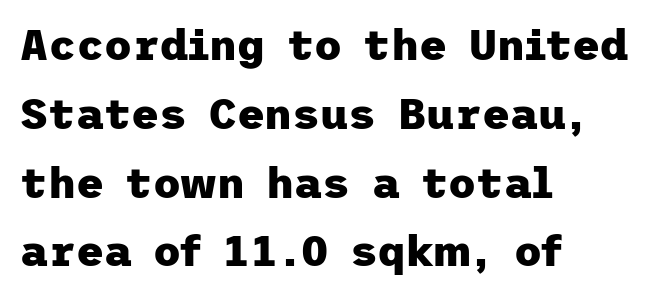
The image shows 43 px heavy sans-serif type, upright; set left-aligned, normal line spacing (1.6x), normal letter spacing, not underlined; low stroke contrast and a medium x-height.
